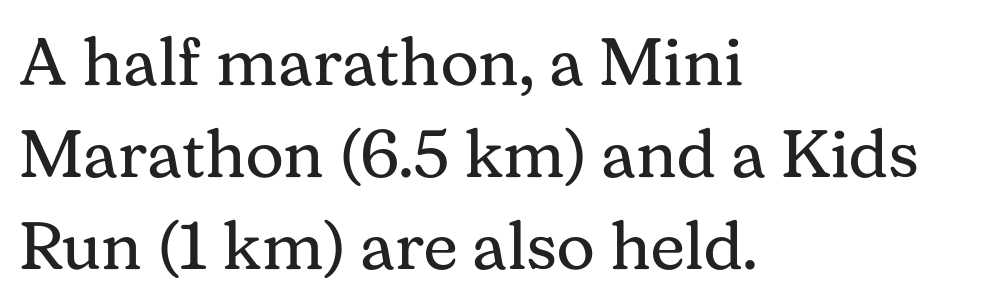
Words appear dense and cohesive because spacing is normal. This rendering uses left alignment, leaving the right contour irregular. This sample has the flowing, uneven cadence of proportional lettering. Each stroke keeps to a modest, everyday thickness or less.
